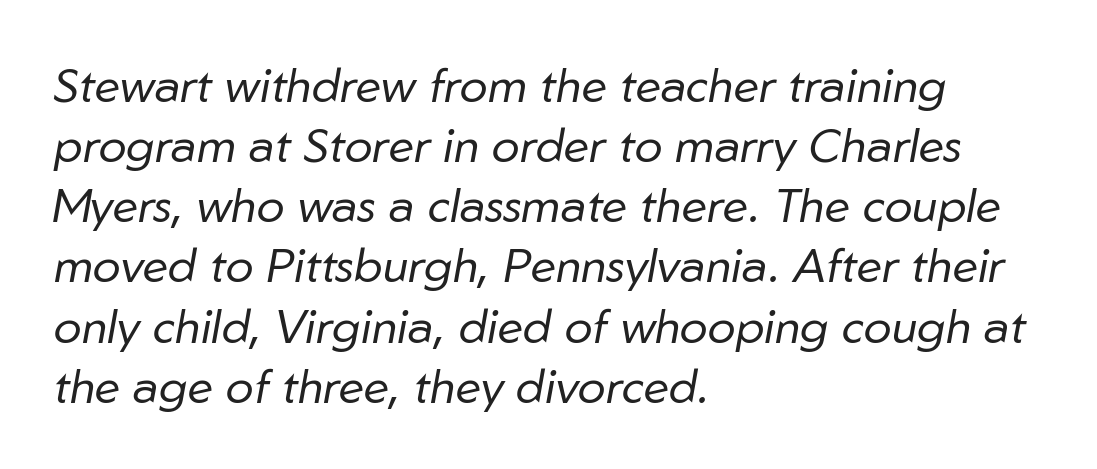
The image shows 47 px regular-weight type, italic (leaning right); set left-aligned, normal line spacing (1.28x), normal letter spacing, not underlined; low stroke contrast and a medium x-height.
